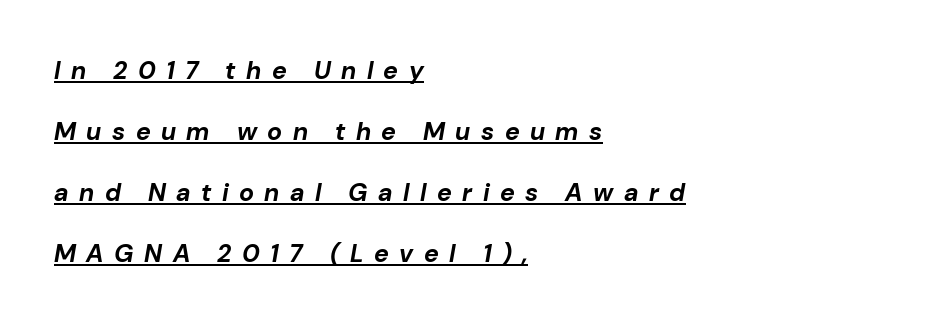
{"italic": "yes", "lean": "right", "slant_degrees": 10, "bold": "yes", "underline": "yes", "align": "left", "line_spacing": "loose", "line_spacing_ratio": 2.44, "letter_spacing": "wide", "letter_spacing_em": 0.42, "glyph_px": 25}
